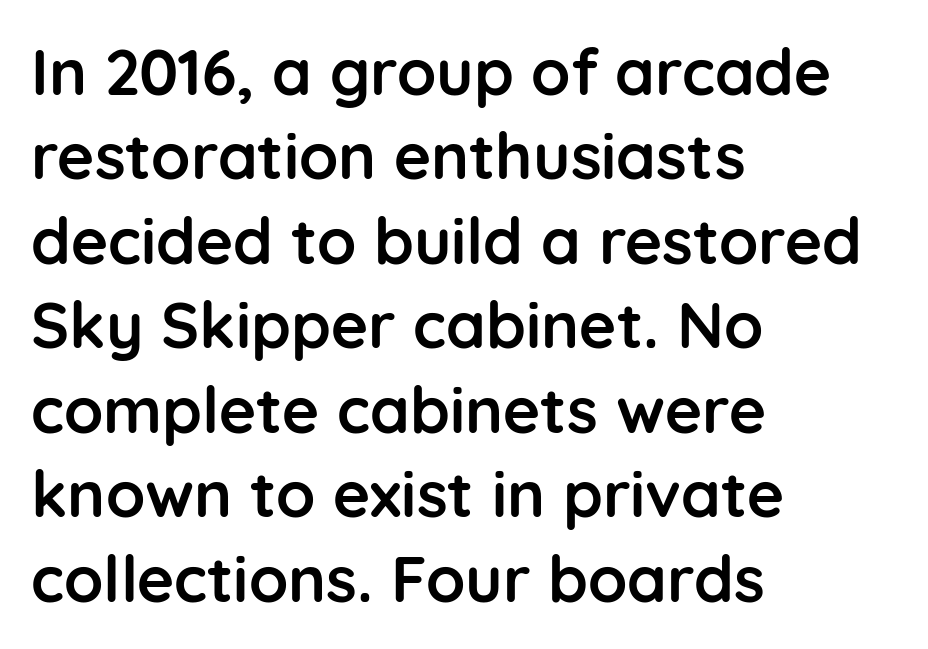
{"serif": "no", "italic": "no", "bold": "yes", "weight": "semibold", "width": "normal", "stroke_contrast": "low", "x_height": "medium", "monospaced": "no", "underline": "no", "align": "left", "line_spacing": "normal", "line_spacing_ratio": 1.32, "letter_spacing": "normal", "letter_spacing_em": 0.0, "glyph_px": 64}
